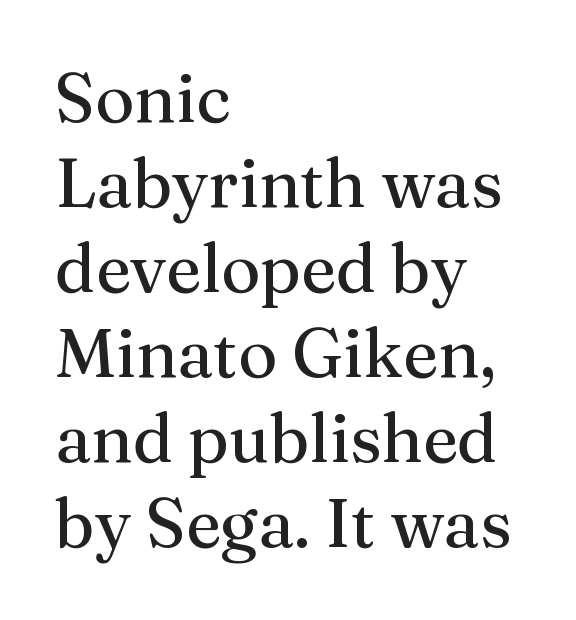
Honestly, there is no underline to notice here at all. Does extra space separate the letters? No, they use regular spacing. Every character sits straight up, as roman type does. Varying glyph widths throughout — classic text-font behaviour.
